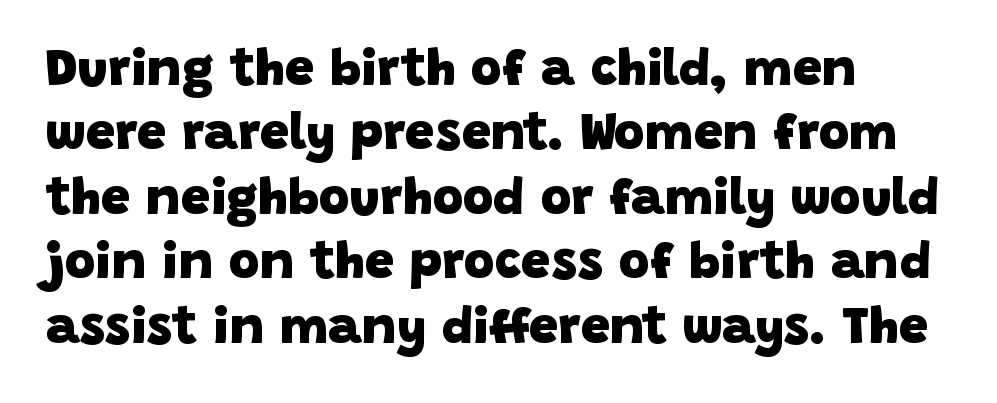
The image shows 52 px heavy sans-serif type; set left-aligned, line spacing 1.24x, normal letter spacing, not underlined; low stroke contrast and a large x-height.
